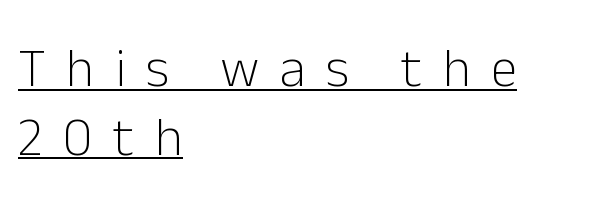
The image shows 54 px light sans-serif type, upright; set left-aligned, normal line spacing (1.27x), unusually wide letter spacing (+0.38 em), underlined; low stroke contrast and a medium x-height.
